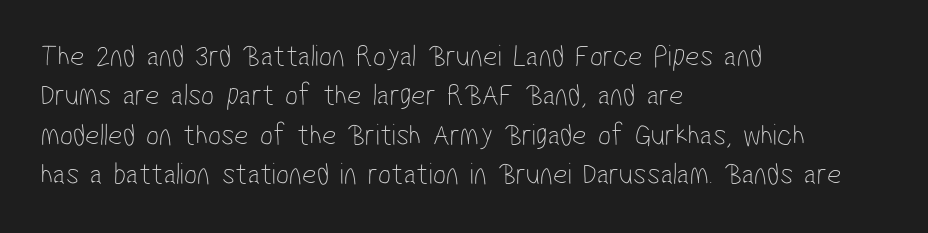
These lines are rendered in a variable-pitch font. The rag falls on the right side of this text block. The glyphs are unaccompanied by any horizontal stroke below them. Standard letterfit; no display-style spreading of the glyphs. The letterforms sit at book weight or below. The passage shown stacks its lines at a standard gap.
